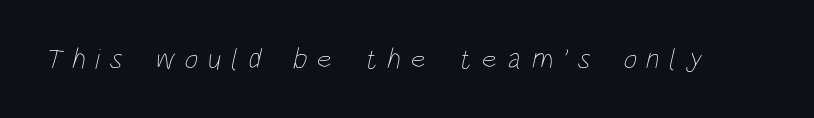
The image shows 29 px thin, condensed type; set unusually wide letter spacing (+0.34 em), not underlined; low stroke contrast and a large x-height.
